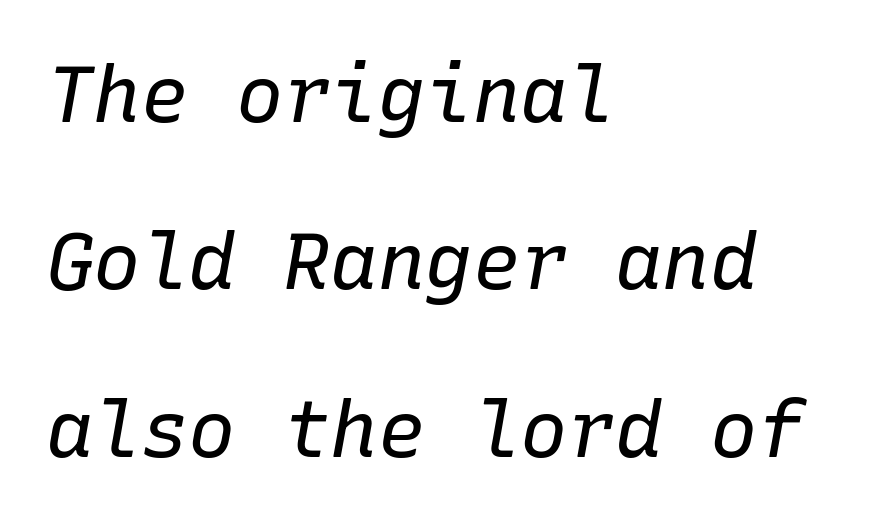
Q: Is the text bold? A: No.
Q: Is the text italic (slanted)? A: Yes, it leans right by about 10 degrees.
Q: Is the text underlined? A: No.
Q: How is the paragraph aligned? A: Left-aligned.
Q: Is the spacing between letters normal or unusually wide? A: Normal.
Q: Is the spacing between lines tight, normal or loose? A: Loose.
Q: Width (condensed, normal, or wide)? A: Normal.
Q: Stroke contrast? A: Low.
Q: x-height? A: Medium.
Q: Monospaced? A: Yes.
